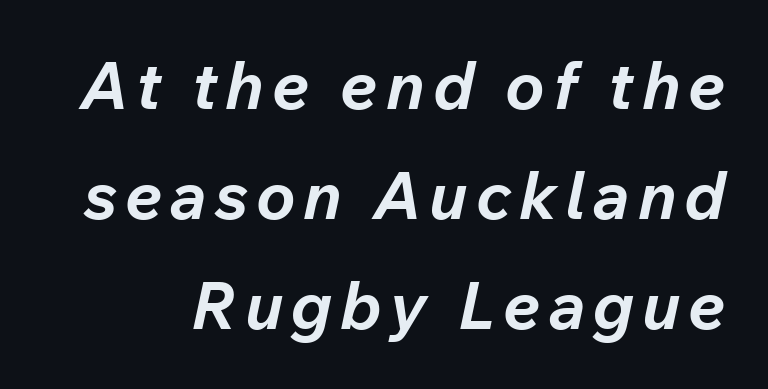
Vertical spacing — default. Each letter keeps its own natural width here, so spacing adapts to shape. If you drew a line through each stem, it would be angled. Thick stems and heavy bowls — unmistakably bold. Quick note: underline off.
